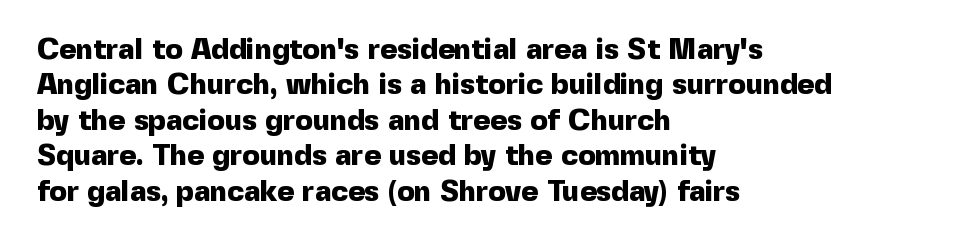
The image shows 29 px heavy sans-serif type, upright; set left-aligned, line spacing 1.22x, normal letter spacing, not underlined; a medium x-height.
